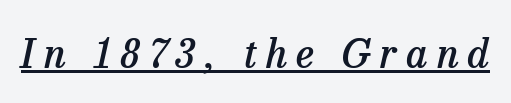
{"serif": "yes", "italic": "yes", "lean": "right", "slant_degrees": 13, "bold": "semi", "weight": "semibold", "width": "normal", "stroke_contrast": "low", "x_height": "medium", "monospaced": "no", "underline": "yes", "letter_spacing": "wide", "letter_spacing_em": 0.22, "glyph_px": 40}
